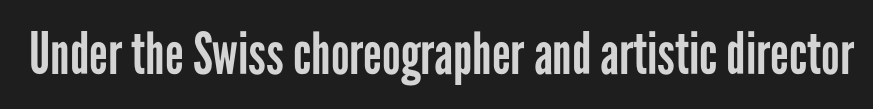
{"serif": "no", "italic": "no", "bold": "no", "weight": "regular", "width": "condensed", "stroke_contrast": "low", "x_height": "medium", "monospaced": "no", "underline": "no", "letter_spacing": "normal", "letter_spacing_em": 0.0, "glyph_px": 58}
